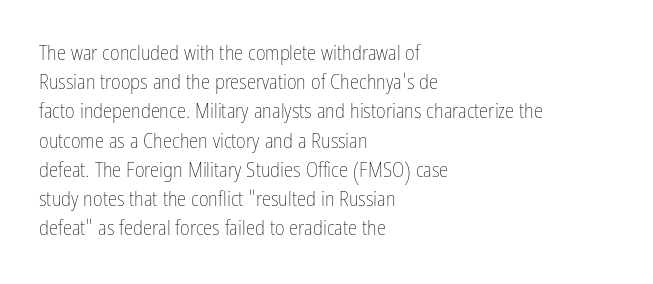
Tracking here is standard; glyphs follow each other at the usual distance. Heft: none added — not bold. These lines are set flush left with a ragged right edge. The letters stand straight up with perfectly vertical stems. Has an underline been added? It has not.
